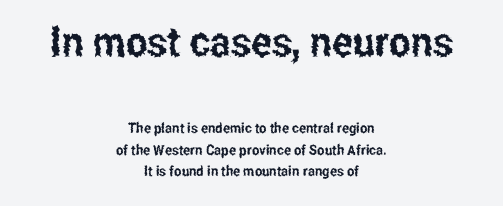
The image shows 41 px condensed sans-serif type, upright; set centered, normal line spacing (1.56x), normal letter spacing, not underlined; the first (top) block is 2.93x larger; low stroke contrast and a medium x-height.
